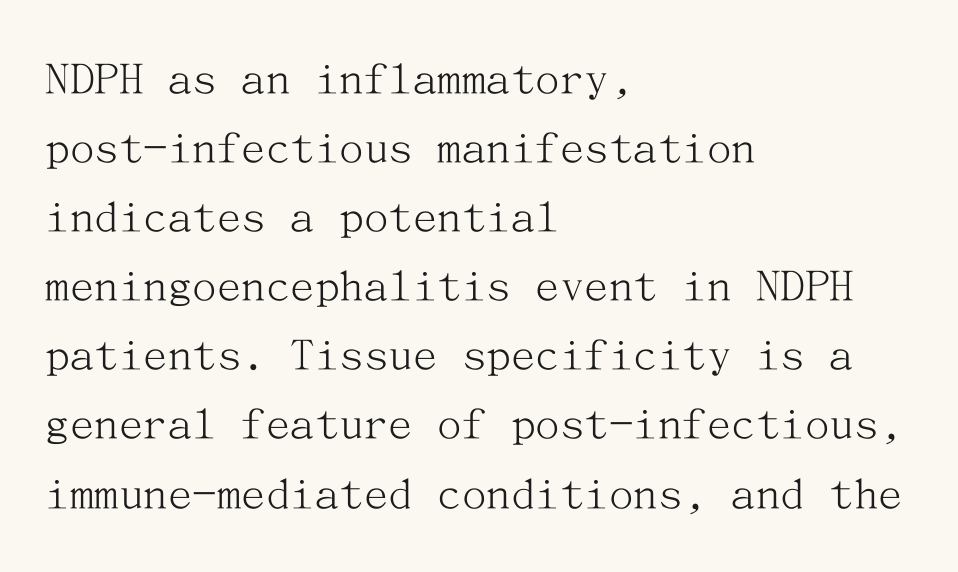
Is there any slant? The stems are plumb. The typeface chosen for these lines features serifs. Check under the words: just untouched page. Observe the ordinary spacing: letters are neighbours, not strangers. Unbolded letterforms with no extra heft. The lines in this sample share a left origin and differ only in where they stop.
